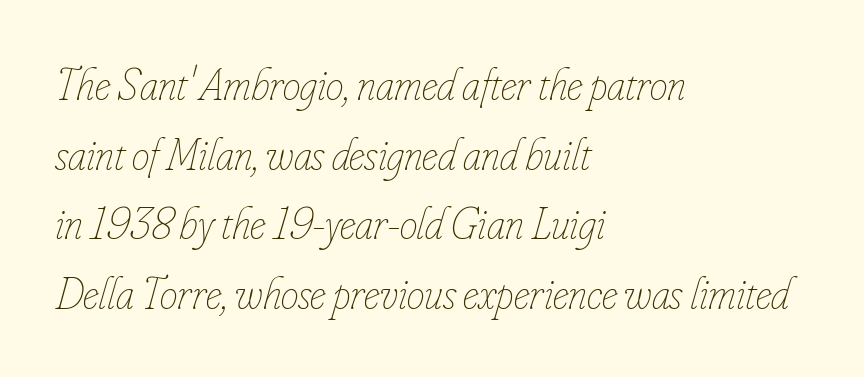
The image shows 45 px thin, condensed type, italic (leaning right); set left-aligned, normal line spacing (1.55x), normal letter spacing, not underlined; low stroke contrast and a small x-height.
